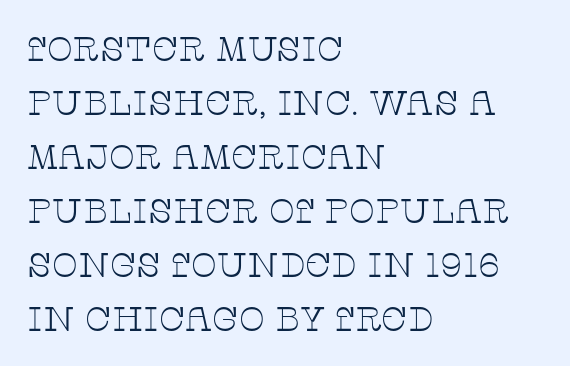
The image shows 34 px thin, wide serif type, upright; set left-aligned, normal line spacing (1.59x), normal letter spacing, not underlined; low stroke contrast and a large x-height.
